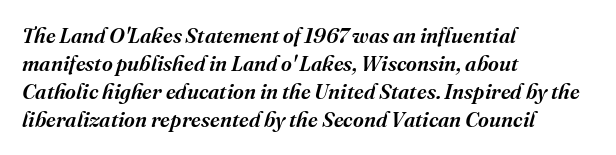
Letters rest on an invisible, unmarked baseline. Glyph-to-glyph distance matches everyday printed text. Slanted lettering throughout. The typesetting leans somewhat heavy: a semibold. How would I describe the line gaps? Plain and ordinary.
